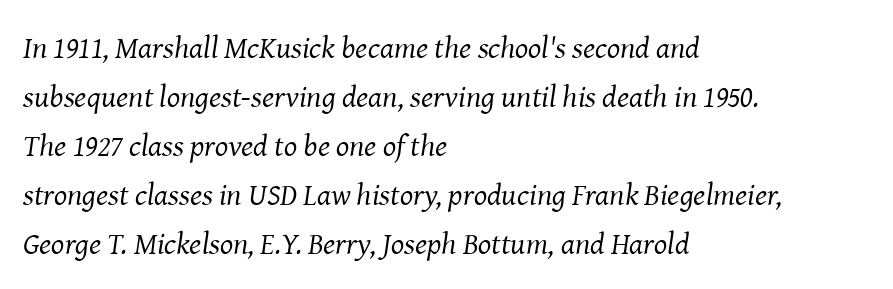
Q: Is the text bold? A: No.
Q: Is the text italic (slanted)? A: Yes, it leans right by about 8 degrees.
Q: Is the typeface a serif or a sans-serif typeface? A: Serif.
Q: Is the text underlined? A: No.
Q: How is the paragraph aligned? A: Left-aligned.
Q: Is the spacing between letters normal or unusually wide? A: Normal.
Q: Is the spacing between lines tight, normal or loose? A: Normal.
Q: Width (condensed, normal, or wide)? A: Normal.
Q: Stroke contrast? A: Medium.
Q: x-height? A: Medium.
Q: Monospaced? A: No.
